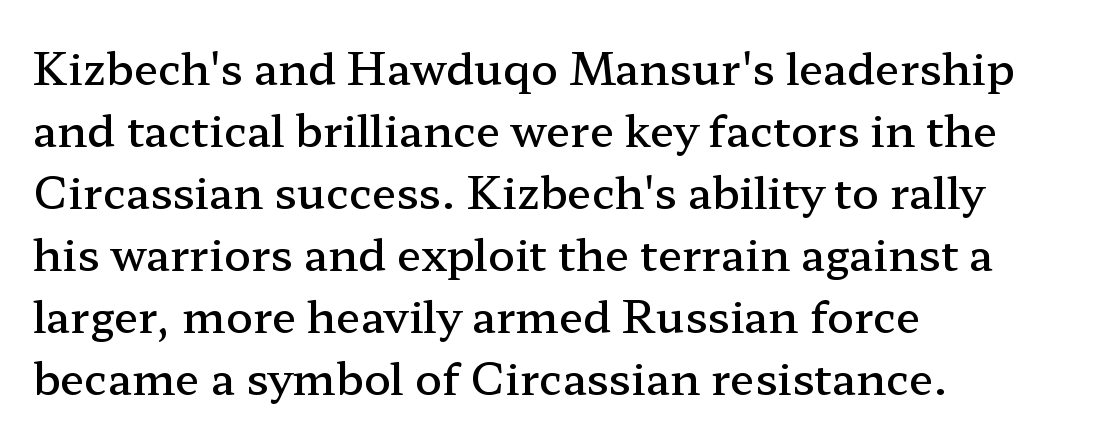
Has an underline been added? It has not. Is this a sans? No — the strokes have serifs. Do the characters align in a grid? No, the font is proportional. Posture: straight, roman, zero tilt.
